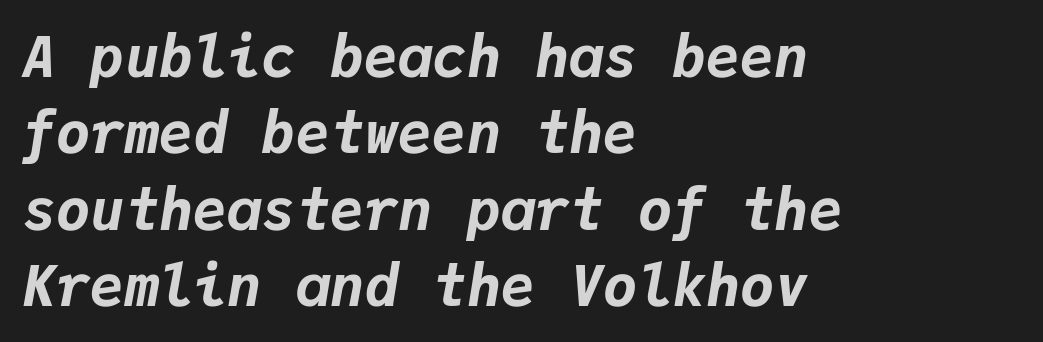
Does the copy run flush right? No — it runs flush left. The string is rendered with underlining switched off. Strong, thick strokes mark this as bold type. Vertical spacing — default.
